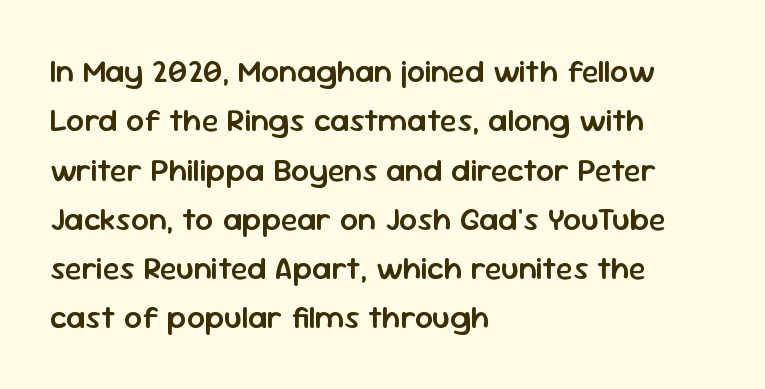
{"serif": "no", "italic": "no", "bold": "semi", "weight": "semibold", "width": "normal", "stroke_contrast": "low", "x_height": "medium", "monospaced": "no", "underline": "no", "align": "left", "line_spacing": "normal", "line_spacing_ratio": 1.54, "letter_spacing": "normal", "letter_spacing_em": 0.0, "glyph_px": 32}
